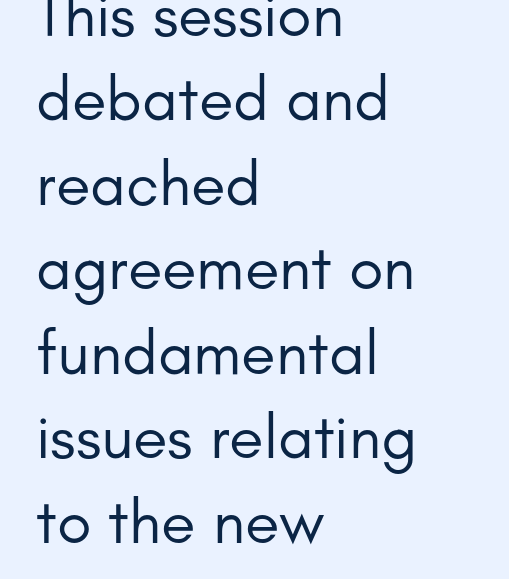
Q: Is the text bold? A: No.
Q: Is the text italic (slanted)? A: No, it is upright.
Q: Is the typeface a serif or a sans-serif typeface? A: Sans-serif.
Q: Is the text underlined? A: No.
Q: How is the paragraph aligned? A: Left-aligned.
Q: Is the spacing between letters normal or unusually wide? A: Normal.
Q: Is the spacing between lines tight, normal or loose? A: Normal.
Q: Width (condensed, normal, or wide)? A: Normal.
Q: Stroke contrast? A: Low.
Q: x-height? A: Small.
Q: Monospaced? A: No.
